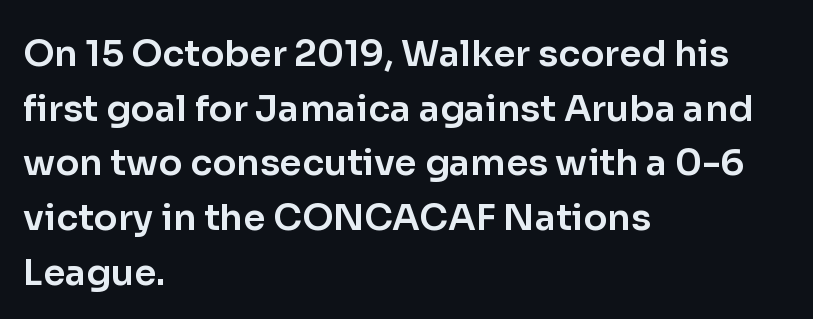
The image shows 36 px sans-serif type, upright; set left-aligned, normal line spacing (1.52x), normal letter spacing, not underlined; low stroke contrast and a medium x-height.
